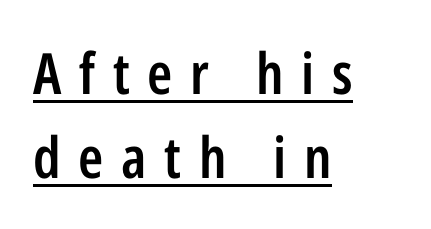
{"serif": "no", "italic": "no", "bold": "semi", "weight": "semibold", "width": "condensed", "stroke_contrast": "low", "x_height": "medium", "monospaced": "no", "underline": "yes", "align": "left", "line_spacing": "normal", "line_spacing_ratio": 1.48, "letter_spacing": "wide", "letter_spacing_em": 0.31, "glyph_px": 57}
